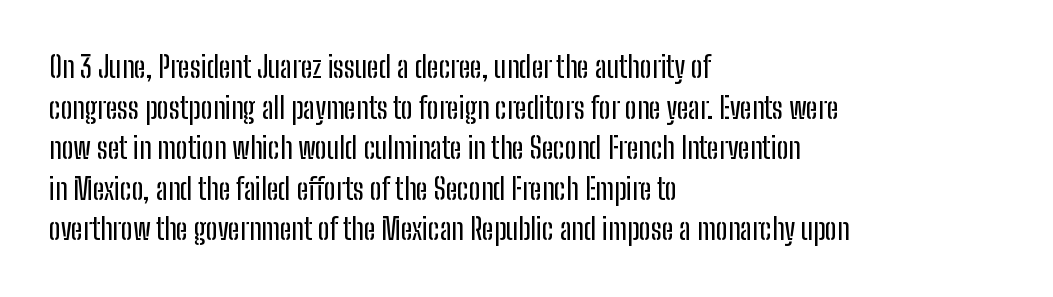
{"serif": "no", "italic": "no", "width": "condensed", "stroke_contrast": "low", "x_height": "medium", "monospaced": "no", "underline": "no", "align": "left", "line_spacing": "normal", "line_spacing_ratio": 1.4, "letter_spacing": "normal", "letter_spacing_em": 0.0, "glyph_px": 29}
